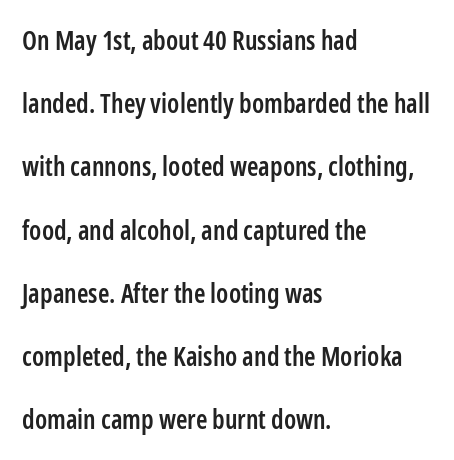
Type without underlining. These lines stack with their left ends in a neat column. There is no visible air inserted between adjacent glyphs. The axis of the letterforms is exactly vertical. The font is running at a semibold setting, under full bold. The designer dialed line spacing up above the default.
